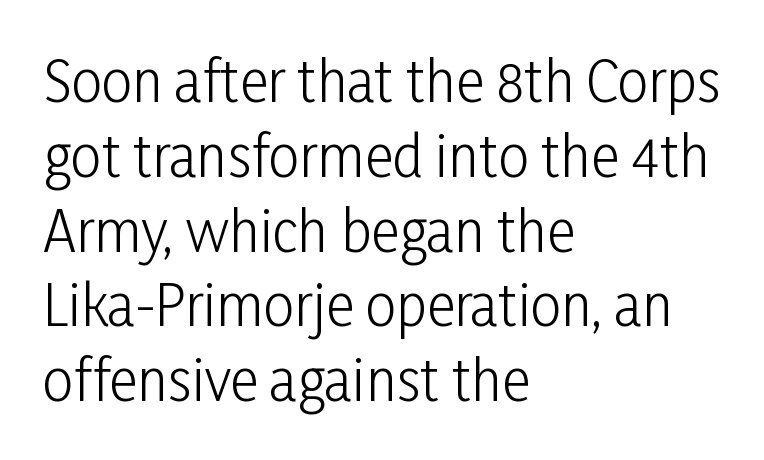
{"serif": "no", "italic": "no", "bold": "no", "weight": "light", "width": "condensed", "stroke_contrast": "low", "x_height": "medium", "monospaced": "no", "underline": "no", "align": "left", "line_spacing": "normal", "line_spacing_ratio": 1.36, "letter_spacing": "normal", "letter_spacing_em": 0.0, "glyph_px": 55}
